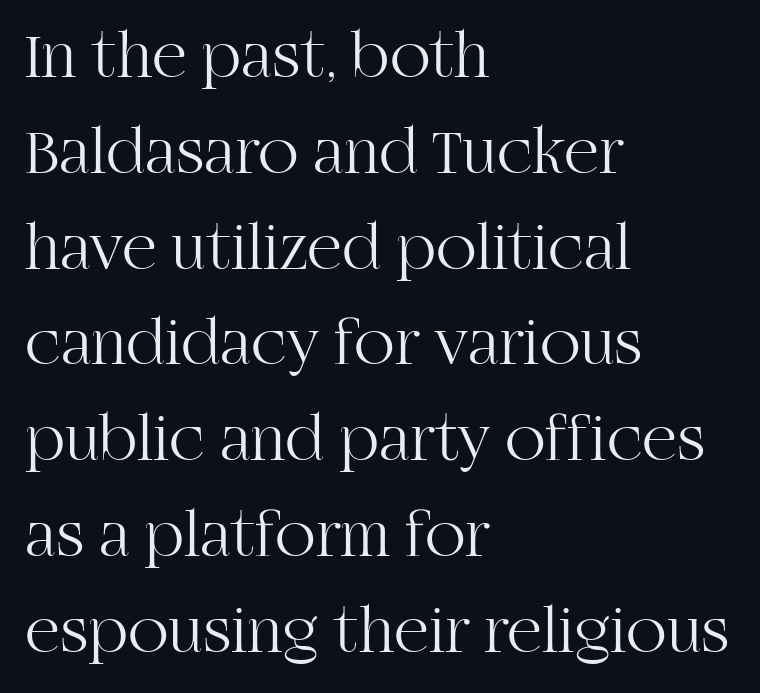
The image shows 67 px light serif type, upright; set left-aligned, normal line spacing (1.43x), normal letter spacing, not underlined; high stroke contrast and a large x-height.
